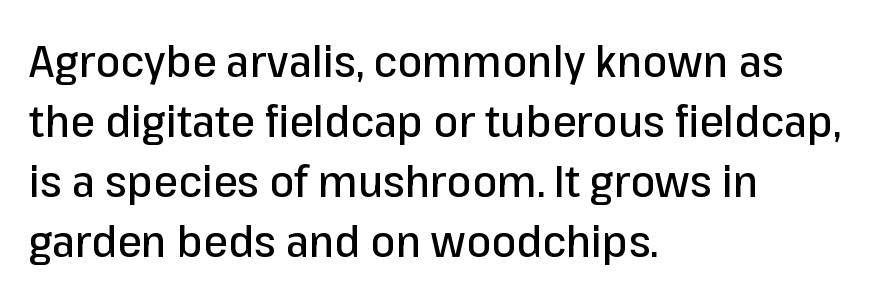
The image shows 44 px sans-serif type, upright; set left-aligned, normal line spacing (1.36x), normal letter spacing, not underlined; low stroke contrast and a medium x-height.
